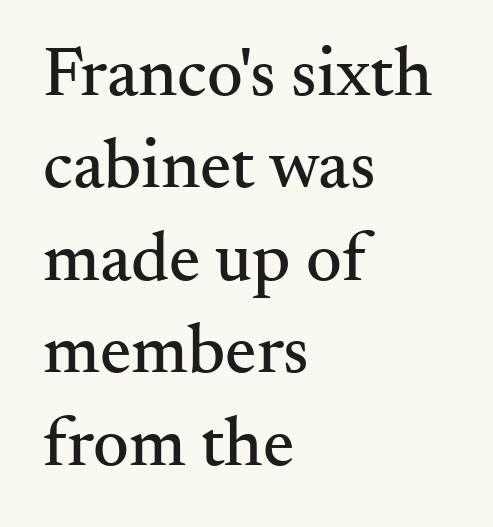
These lines are rendered in a variable-pitch font. A clean baseline with only descenders dipping below it. Letter spacing: default. Does the lettering tilt? It doesn't — this is upright.
